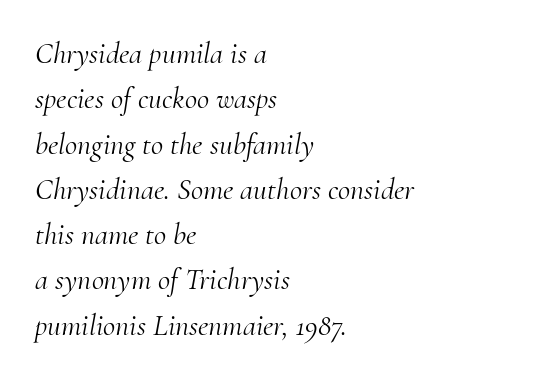
Q: Is the text bold? A: No.
Q: Is the text italic (slanted)? A: Yes, it leans right by about 10 degrees.
Q: Is the typeface a serif or a sans-serif typeface? A: Serif.
Q: Is the text underlined? A: No.
Q: How is the paragraph aligned? A: Left-aligned.
Q: Is the spacing between letters normal or unusually wide? A: Normal.
Q: Is the spacing between lines tight, normal or loose? A: Normal.
Q: Width (condensed, normal, or wide)? A: Normal.
Q: Stroke contrast? A: Medium.
Q: x-height? A: Small.
Q: Monospaced? A: No.
